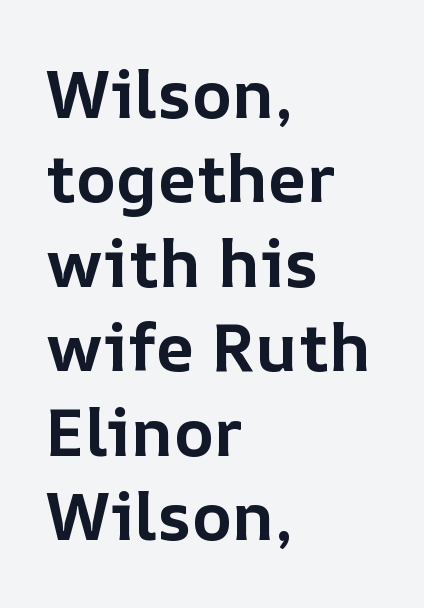
{"italic": "no", "bold": "yes", "weight": "bold", "width": "normal", "stroke_contrast": "low", "x_height": "medium", "monospaced": "no", "underline": "no", "align": "left", "line_spacing": "normal", "line_spacing_ratio": 1.26, "letter_spacing": "normal", "letter_spacing_em": 0.0, "glyph_px": 67}
